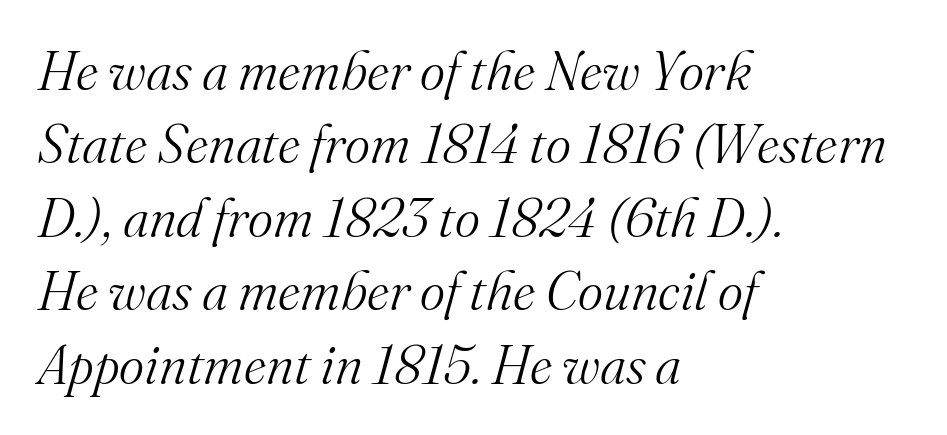
The image shows 54 px light serif type, italic (leaning right); set left-aligned, normal line spacing (1.36x), normal letter spacing, not underlined; medium stroke contrast and a small x-height.
